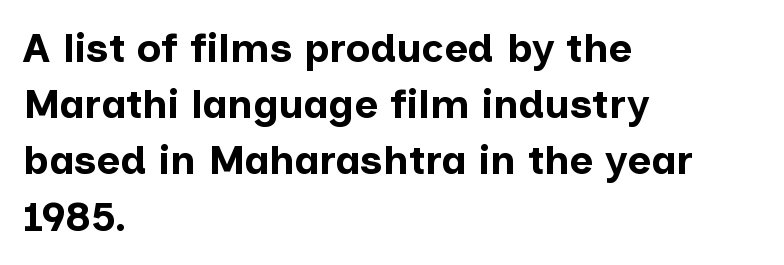
Q: Is the text bold? A: Yes.
Q: Is the text italic (slanted)? A: No, it is upright.
Q: Is the typeface a serif or a sans-serif typeface? A: Sans-serif.
Q: Is the text underlined? A: No.
Q: How is the paragraph aligned? A: Left-aligned.
Q: Is the spacing between letters normal or unusually wide? A: Normal.
Q: Is the spacing between lines tight, normal or loose? A: Normal.
Q: Width (condensed, normal, or wide)? A: Normal.
Q: Stroke contrast? A: Low.
Q: x-height? A: Medium.
Q: Monospaced? A: No.
